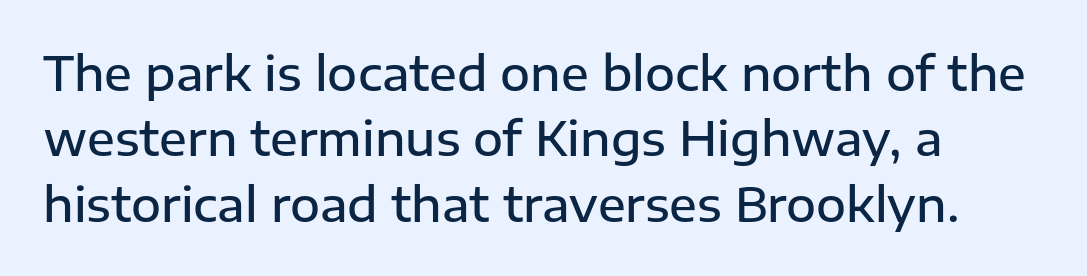
A sans-serif font was chosen for this passage. Rows of type keep a routine distance in the vertical direction. Note the varied advance widths — an 'i' is clearly narrower than an 'm'. The zone under the glyphs is completely vacant. Caption: semibold face, moderately heavy strokes. Letter spacing: default.
